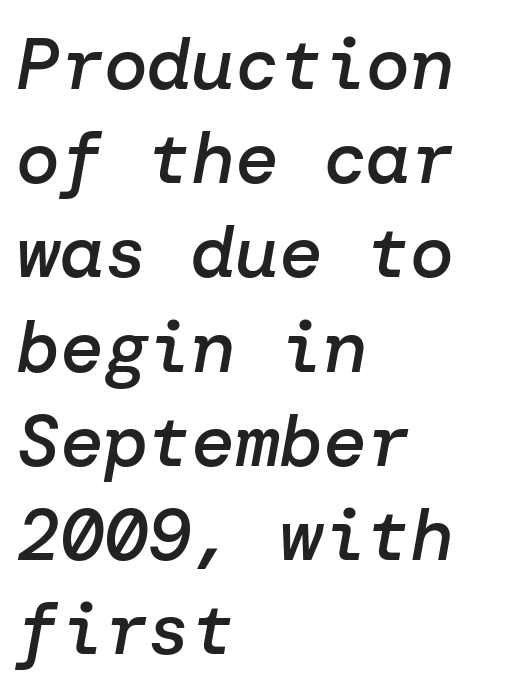
Italic? Definitely — the glyphs are oblique. The specimen omits any rule beneath the text block's lines. What stands out about the letter spacing? Nothing — it is the standard amount. Line beginnings align vertically; line endings do not.
